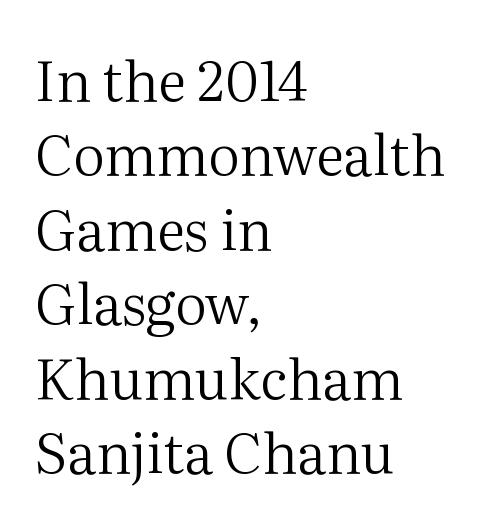
The weight tops out at a normal text grade. Each letter keeps its own natural width here, so spacing adapts to shape. Quick note: not italic, upright. Descenders are the only things crossing below the line. The lines are quadded left. Here the glyphs are tracked normally, forming tight word shapes.
